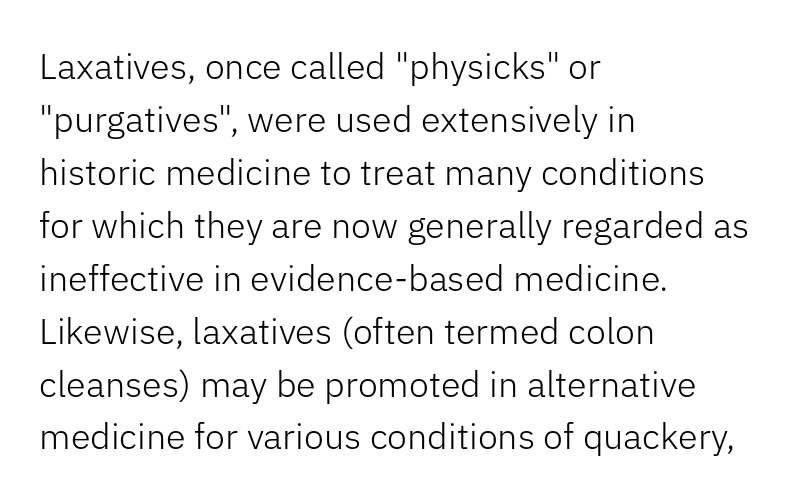
Nothing unusual about the tracking: characters are spaced as the font intends. This sample uses an upright cut, with every glyph sitting square on the baseline. The weight tops out at a normal text grade. Quick note: interline space is typical. These lines are rendered in a variable-pitch font.
